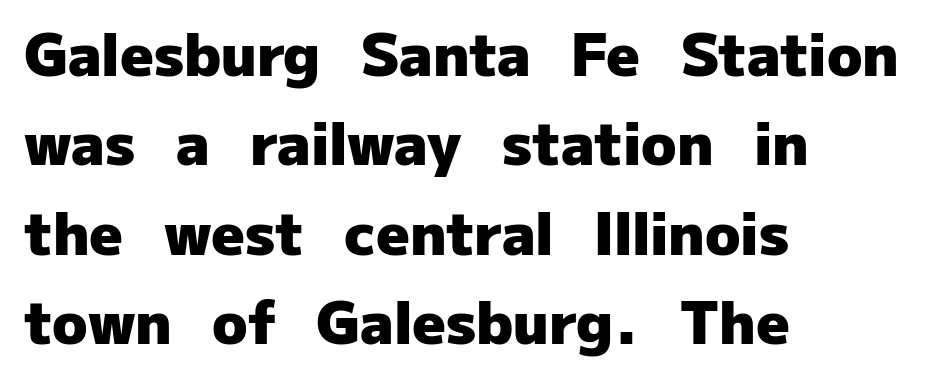
The image shows 58 px heavy sans-serif type, upright; set left-aligned, normal line spacing (1.54x), normal letter spacing, not underlined; low stroke contrast and a medium x-height.
